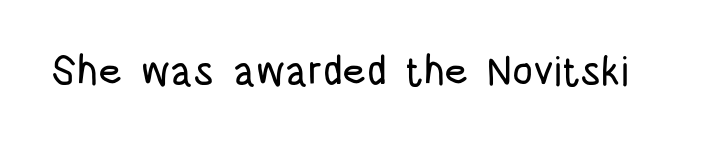
The image shows 41 px condensed sans-serif type, upright; set normal letter spacing, not underlined; low stroke contrast and a large x-height.
